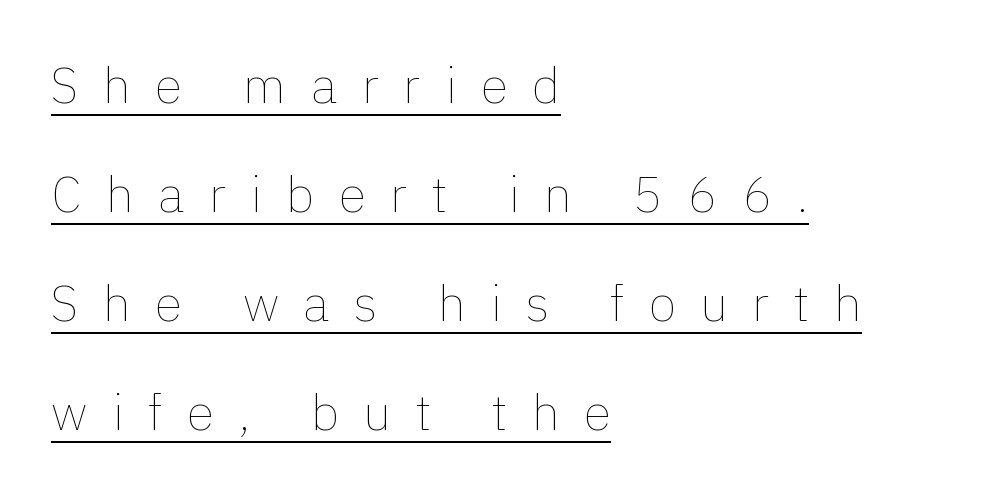
{"italic": "no", "bold": "no", "weight": "thin", "width": "normal", "x_height": "medium", "monospaced": "no", "underline": "yes", "align": "left", "line_spacing": "loose", "line_spacing_ratio": 2.18, "letter_spacing": "wide", "letter_spacing_em": 0.49, "glyph_px": 50}
